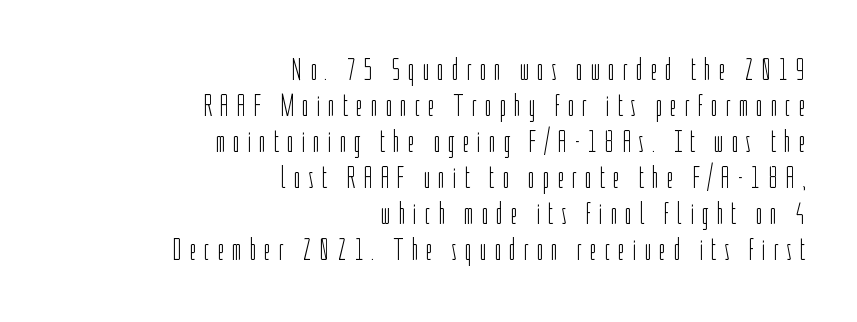
If you drew a ruler down the right edge, every line would touch it. Font category for this specimen: sans-serif. The letters advance in unequal steps, a hallmark of proportional type. The letters look calm and open, with moderate or lighter stems.
